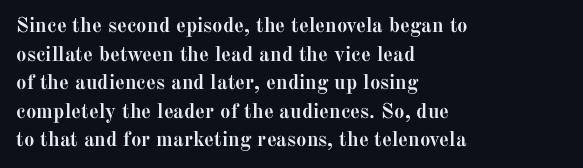
{"italic": "no", "bold": "yes", "underline": "no", "align": "left", "line_spacing": "normal", "line_spacing_ratio": 1.36, "letter_spacing": "normal", "letter_spacing_em": 0.0, "glyph_px": 21}
